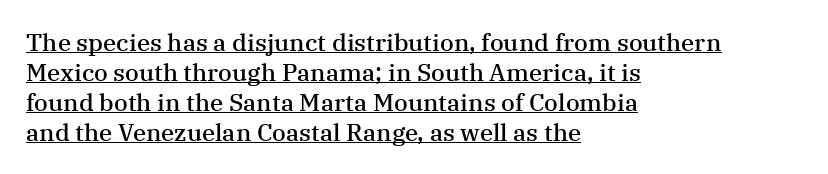
{"italic": "no", "bold": "semi", "underline": "yes", "align": "left", "line_spacing": "normal", "line_spacing_ratio": 1.25, "letter_spacing": "normal", "letter_spacing_em": 0.0, "glyph_px": 24}
